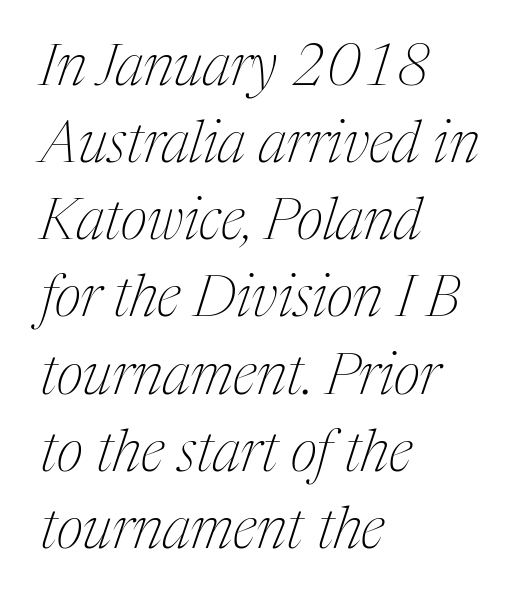
Compared with typical paragraphs, the rows here are spaced about the same. The space directly below the letters is spotless. Tall strokes in this sample are angled rather than plumb. Leftover space on each line is placed entirely after the last word.
